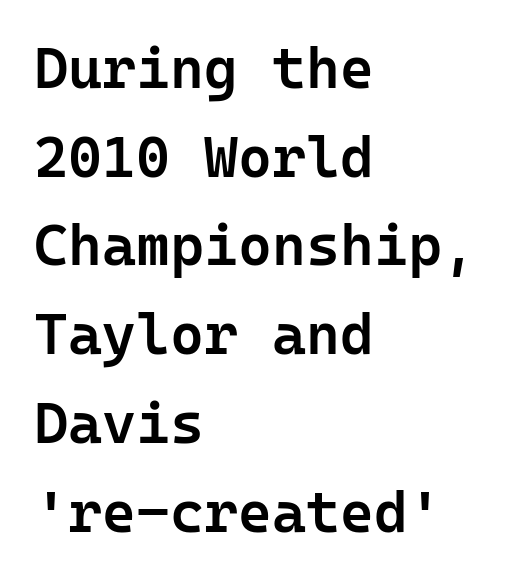
The image shows 58 px semibold sans-serif type, upright; set left-aligned, normal line spacing (1.53x), normal letter spacing, not underlined; low stroke contrast and a medium x-height.
